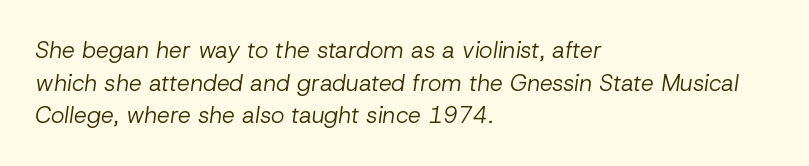
{"italic": "yes", "lean": "right", "slant_degrees": 8, "bold": "no", "underline": "no", "align": "left", "line_spacing": "normal", "line_spacing_ratio": 1.42, "letter_spacing": "normal", "letter_spacing_em": 0.0, "glyph_px": 23}
